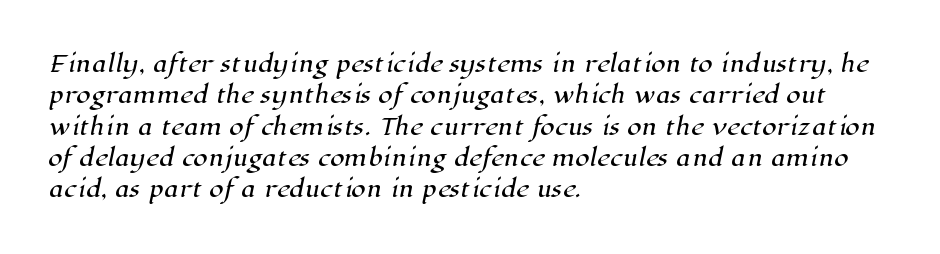
Students, note that the glyphs here touch the page at normal intervals. Rule under the text: the space is simply empty. Summary of vertical rhythm: regular, with standard interline spacing. Horizontally, the lines are justified to the leading edge only.
